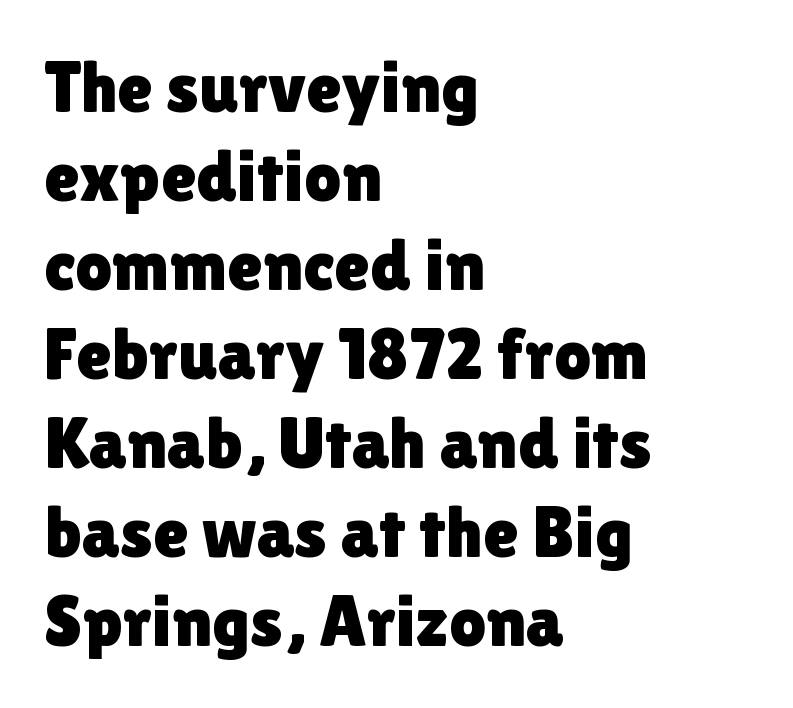
Q: Is the text italic (slanted)? A: No, it is upright.
Q: Is the typeface a serif or a sans-serif typeface? A: Sans-serif.
Q: Is the text underlined? A: No.
Q: How is the paragraph aligned? A: Left-aligned.
Q: Is the spacing between letters normal or unusually wide? A: Normal.
Q: Width (condensed, normal, or wide)? A: Normal.
Q: x-height? A: Medium.
Q: Monospaced? A: No.
